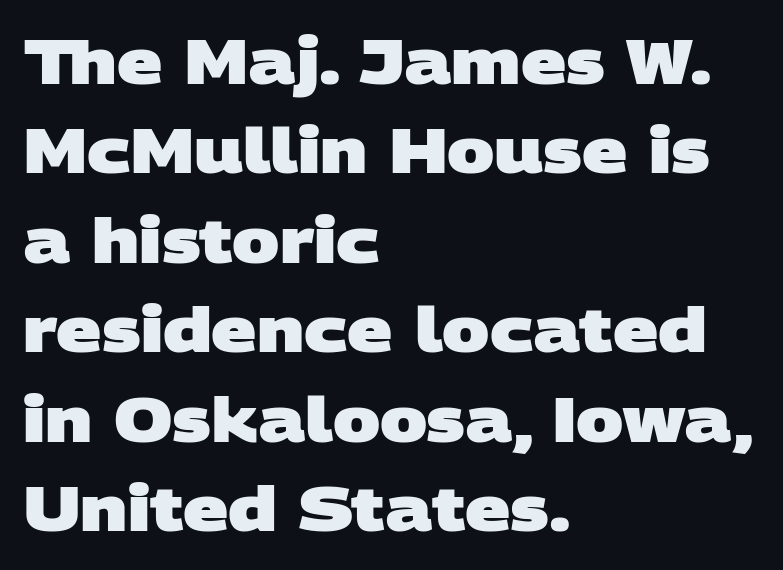
{"serif": "no", "bold": "yes", "weight": "heavy", "width": "wide", "stroke_contrast": "low", "x_height": "large", "monospaced": "no", "underline": "no", "align": "left", "line_spacing": "normal", "line_spacing_ratio": 1.42, "letter_spacing": "normal", "letter_spacing_em": 0.0, "glyph_px": 63}
